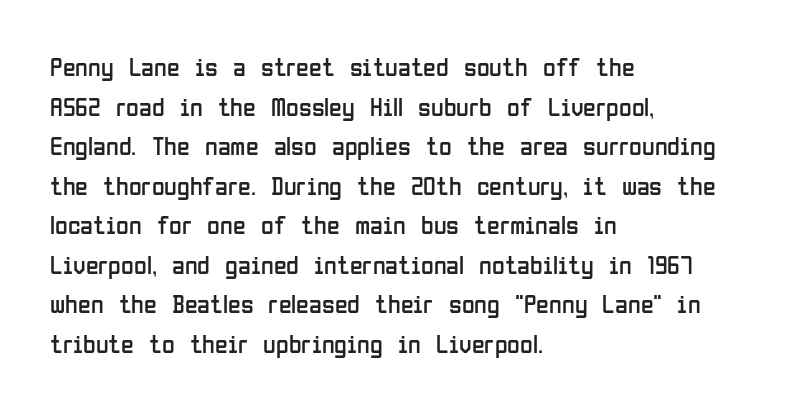
Q: Is the text bold? A: No.
Q: Is the text italic (slanted)? A: No, it is upright.
Q: Is the text underlined? A: No.
Q: How is the paragraph aligned? A: Left-aligned.
Q: Is the spacing between letters normal or unusually wide? A: Normal.
Q: Is the spacing between lines tight, normal or loose? A: Normal.
